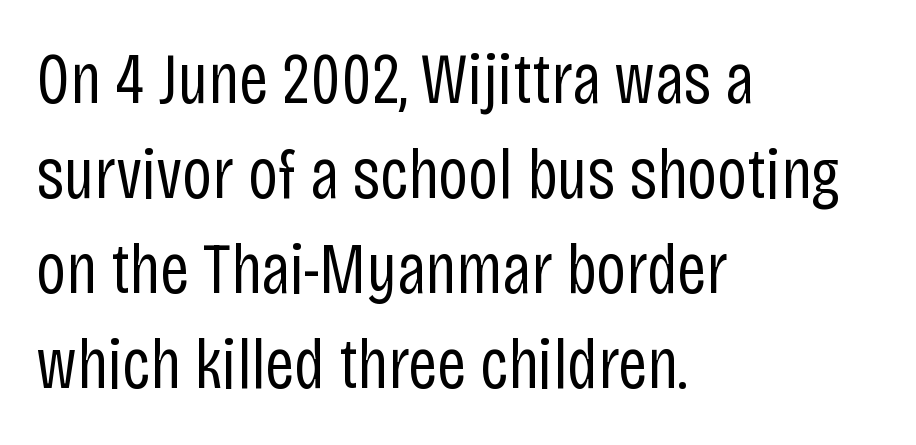
The image shows 72 px regular-weight, condensed sans-serif type, upright; set left-aligned, normal line spacing (1.32x), normal letter spacing, not underlined; low stroke contrast and a large x-height.
